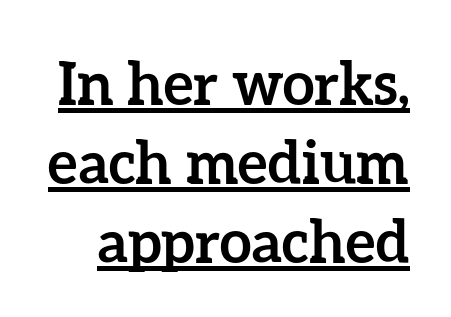
Between one letter and the next there's only the usual sliver of space. Proportional: the letters do not fall into vertical columns. Emphasis is given by a line drawn under the lettering. The letters stand upright; this is a roman face. Quick note: interline space is typical. What weight is shown? A full bold with thick strokes.
